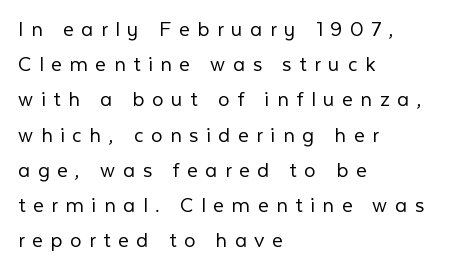
Regular leading. A bare baseline throughout the passage. Heaviness? Minimal to ordinary, like unemphasized prose. Vertical strokes here are truly vertical. The lines in this sample share a left origin and differ only in where they stop. How are the letters spaced? Widely, with obvious added tracking.
